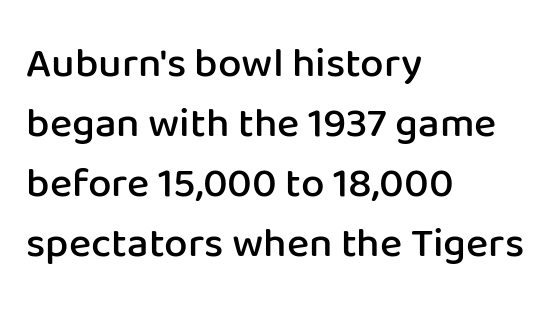
Typesetter's note: demi weight, one step under bold. Here the designer chose a conventional face with non-uniform glyph widths. The ragged edge is on the right, which tells us the setting is flush left. The words here are not underlined. When letters stand straight like this, we call the style roman or upright. Interline gaps are of average width in this sample.
